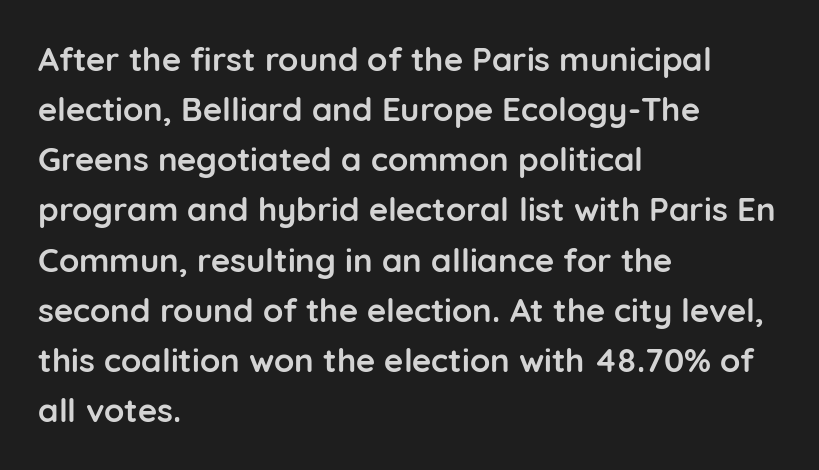
Q: Is the text bold? A: Yes.
Q: Is the text italic (slanted)? A: No, it is upright.
Q: Is the typeface a serif or a sans-serif typeface? A: Sans-serif.
Q: Is the text underlined? A: No.
Q: How is the paragraph aligned? A: Left-aligned.
Q: Is the spacing between letters normal or unusually wide? A: Normal.
Q: Is the spacing between lines tight, normal or loose? A: Normal.
Q: Width (condensed, normal, or wide)? A: Normal.
Q: Stroke contrast? A: Low.
Q: x-height? A: Medium.
Q: Monospaced? A: No.
